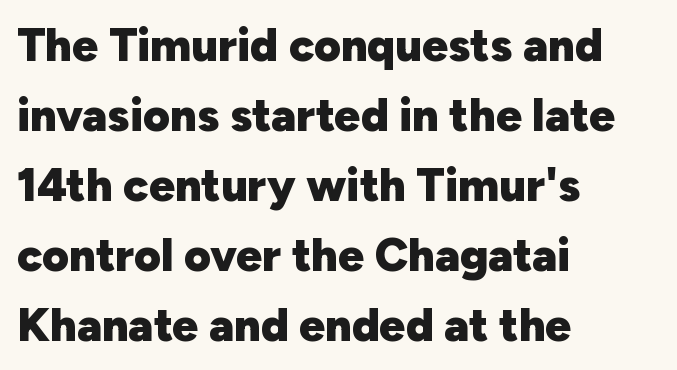
The image shows 46 px heavy sans-serif type, upright; set left-aligned, normal line spacing (1.52x), normal letter spacing, not underlined; low stroke contrast and a medium x-height.
